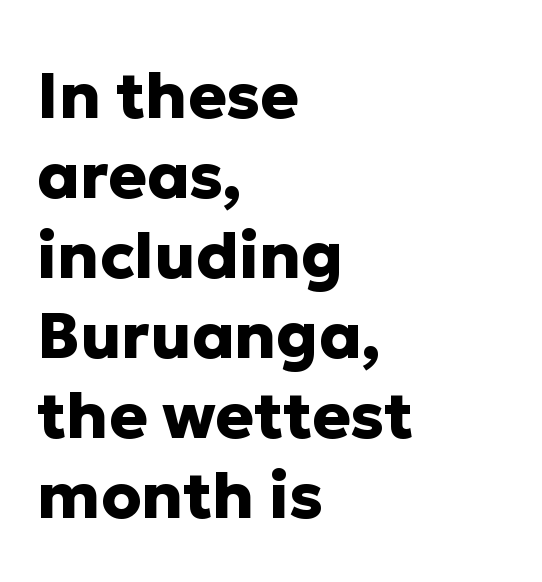
The image shows 64 px heavy sans-serif type, upright; set left-aligned, normal line spacing (1.25x), normal letter spacing, not underlined; low stroke contrast and a medium x-height.
